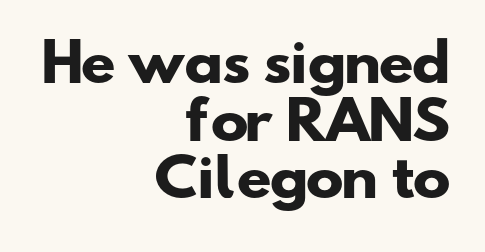
The image shows 51 px heavy, wide sans-serif type; set right-aligned, tight line spacing (1.13x), normal letter spacing, not underlined; low stroke contrast and a small x-height.
